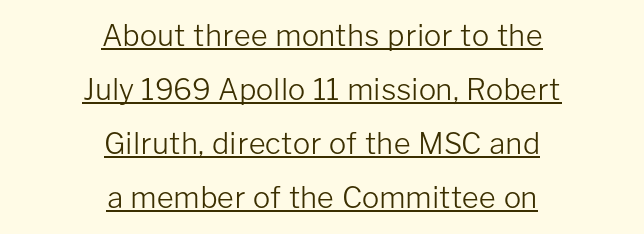
Q: Is the text bold? A: No.
Q: Is the text italic (slanted)? A: No, it is upright.
Q: Is the typeface a serif or a sans-serif typeface? A: Sans-serif.
Q: Is the text underlined? A: Yes.
Q: How is the paragraph aligned? A: Centered.
Q: Is the spacing between letters normal or unusually wide? A: Normal.
Q: Width (condensed, normal, or wide)? A: Normal.
Q: Stroke contrast? A: Low.
Q: x-height? A: Medium.
Q: Monospaced? A: No.
